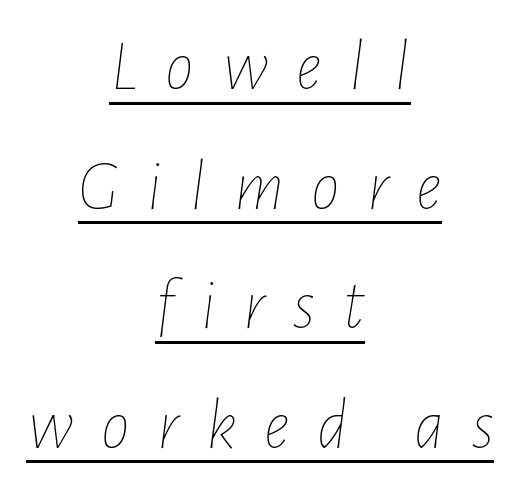
{"italic": "yes", "lean": "right", "slant_degrees": 7, "bold": "no", "weight": "thin", "width": "condensed", "stroke_contrast": "low", "x_height": "medium", "monospaced": "no", "underline": "yes", "align": "center", "line_spacing": "normal", "line_spacing_ratio": 1.66, "letter_spacing": "wide", "letter_spacing_em": 0.38, "glyph_px": 72}
